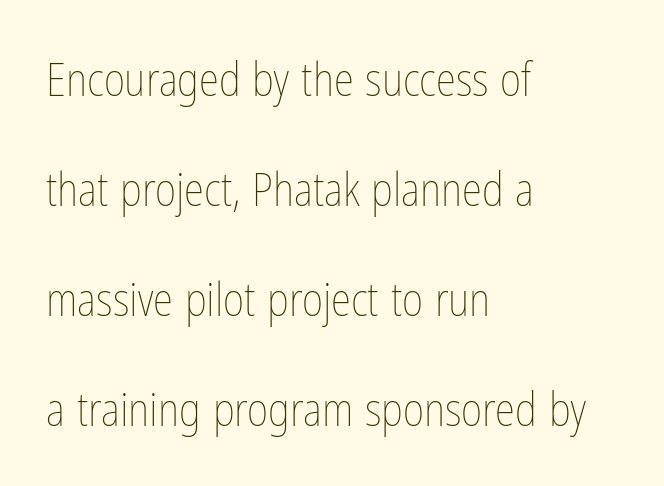
The image shows 46 px thin, condensed type, upright; set left-aligned, loose line spacing (2.39x), normal letter spacing, not underlined; low stroke contrast and a medium x-height.
